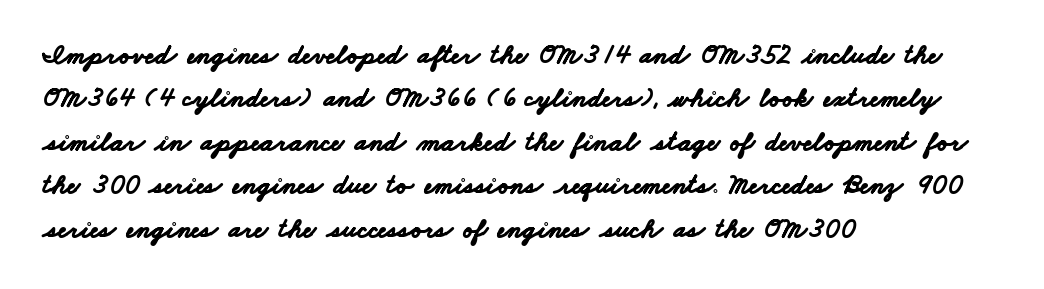
The image shows 28 px bold, wide sans-serif type; set left-aligned, normal line spacing (1.55x), normal letter spacing, not underlined; low stroke contrast and a small x-height.
